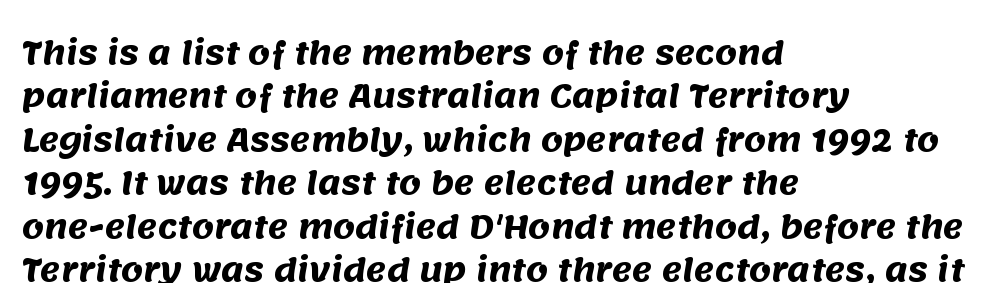
Is the letter spacing exaggerated? No — it looks like the ordinary default. All the whitespace from short lines collects on the right. Thick stems and heavy bowls — unmistakably bold. The foot of each line stays bare and open. Looks like regular typesetting: each glyph gets only the width it needs. Successive baselines arrive at the customary interval.
